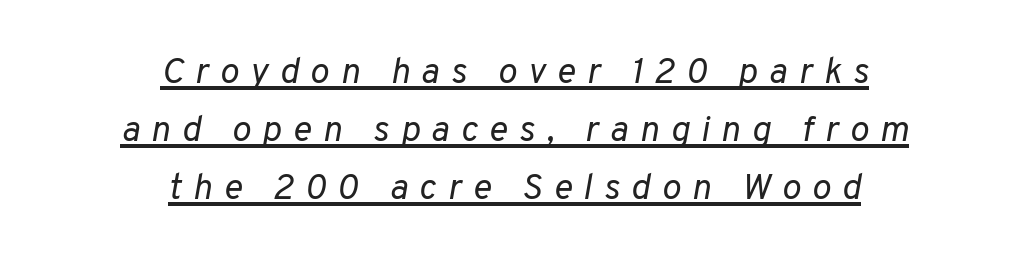
{"italic": "yes", "lean": "right", "slant_degrees": 10, "bold": "no", "weight": "regular", "width": "normal", "stroke_contrast": "low", "x_height": "medium", "monospaced": "no", "underline": "yes", "align": "center", "line_spacing": "normal", "line_spacing_ratio": 1.61, "letter_spacing": "wide", "letter_spacing_em": 0.31, "glyph_px": 36}
